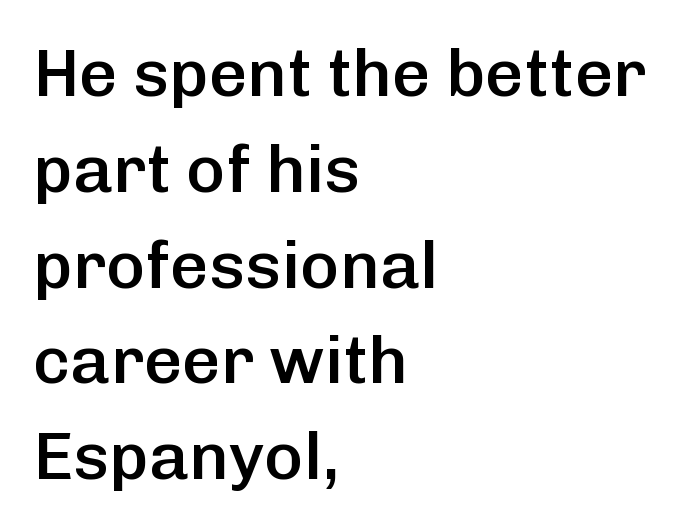
The image shows 67 px semibold sans-serif type, upright; set left-aligned, normal line spacing (1.43x), normal letter spacing, not underlined; low stroke contrast and a medium x-height.
